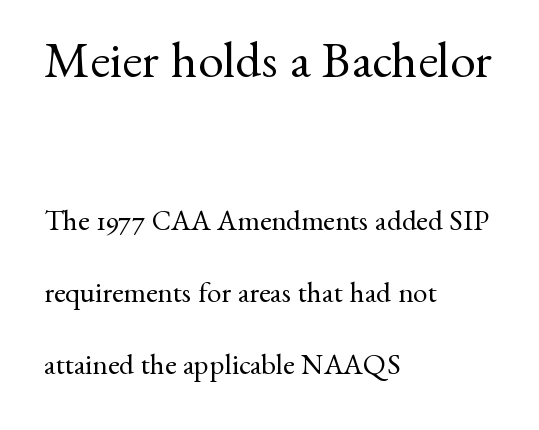
A typesetter would call this zero additional tracking. The specimen reads as upright at a glance. The passage shown stacks its lines with a broad gap. Varying glyph widths throughout — classic text-font behaviour. The specimen omits any rule beneath the text block's lines. Between these two stacked blocks, the higher one wins on size.
